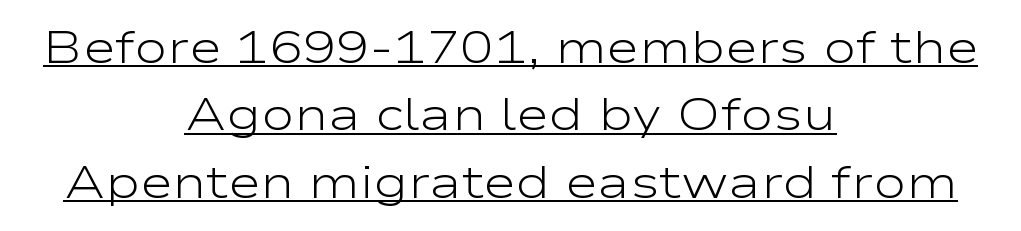
{"serif": "no", "italic": "no", "bold": "no", "weight": "light", "width": "wide", "stroke_contrast": "low", "x_height": "medium", "monospaced": "no", "underline": "yes", "align": "center", "line_spacing": "normal", "line_spacing_ratio": 1.5, "letter_spacing": "normal", "letter_spacing_em": 0.0, "glyph_px": 45}
